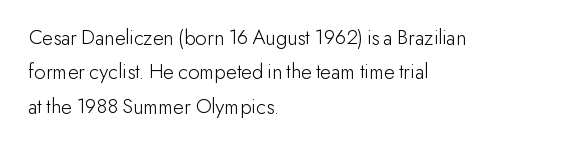
{"italic": "no", "bold": "no", "underline": "no", "align": "left", "line_spacing": "normal", "line_spacing_ratio": 1.56, "letter_spacing": "normal", "letter_spacing_em": 0.0, "glyph_px": 22}
